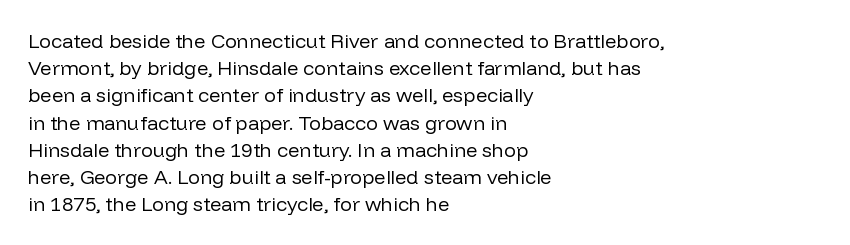
{"italic": "no", "bold": "no", "underline": "no", "align": "left", "line_spacing": "normal", "line_spacing_ratio": 1.36, "letter_spacing": "normal", "letter_spacing_em": 0.0, "glyph_px": 20}
